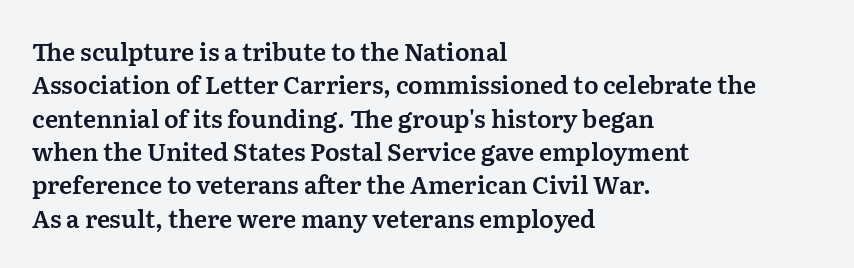
Style check: upright. Bare-footed words on every line. The passage shown has conventional tracking throughout. If you measured baseline to baseline, you'd find a middling distance. A student would call this left alignment; a typographer would say flush left, rag right.
